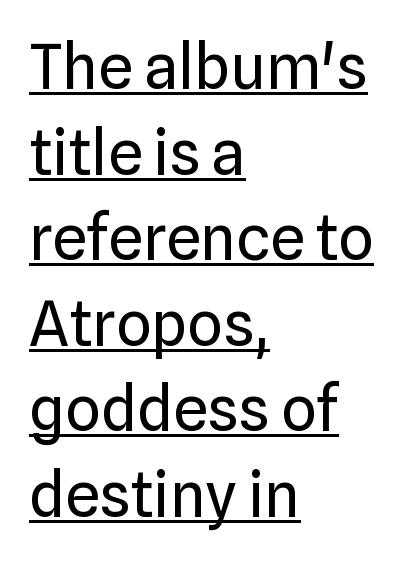
Q: Is the text bold? A: No.
Q: Is the text italic (slanted)? A: No, it is upright.
Q: Is the typeface a serif or a sans-serif typeface? A: Sans-serif.
Q: Is the text underlined? A: Yes.
Q: How is the paragraph aligned? A: Left-aligned.
Q: Is the spacing between letters normal or unusually wide? A: Normal.
Q: Is the spacing between lines tight, normal or loose? A: Normal.
Q: Width (condensed, normal, or wide)? A: Normal.
Q: Stroke contrast? A: Low.
Q: x-height? A: Medium.
Q: Monospaced? A: No.
